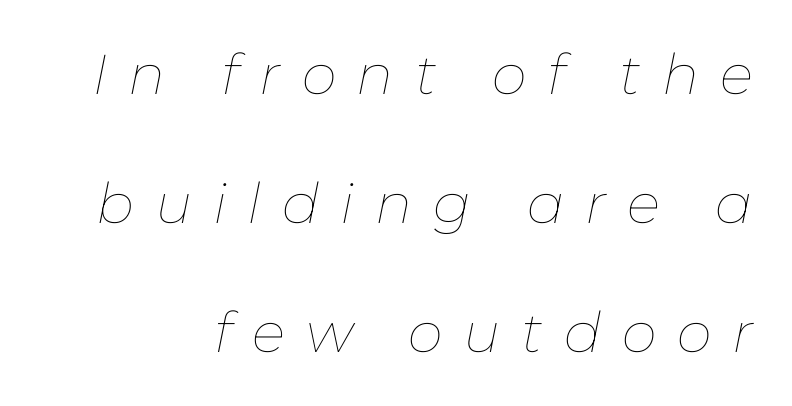
{"italic": "yes", "lean": "right", "slant_degrees": 11, "bold": "no", "weight": "thin", "width": "normal", "stroke_contrast": "low", "x_height": "medium", "monospaced": "no", "underline": "no", "line_spacing": "loose", "line_spacing_ratio": 2.3, "letter_spacing": "wide", "letter_spacing_em": 0.37, "glyph_px": 56}
